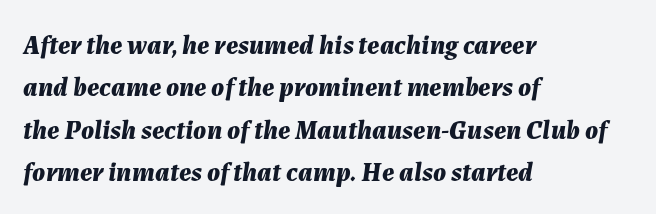
{"italic": "yes", "lean": "right", "slant_degrees": 7, "bold": "yes", "underline": "no", "align": "left", "line_spacing": "normal", "line_spacing_ratio": 1.57, "letter_spacing": "normal", "letter_spacing_em": 0.0, "glyph_px": 27}
